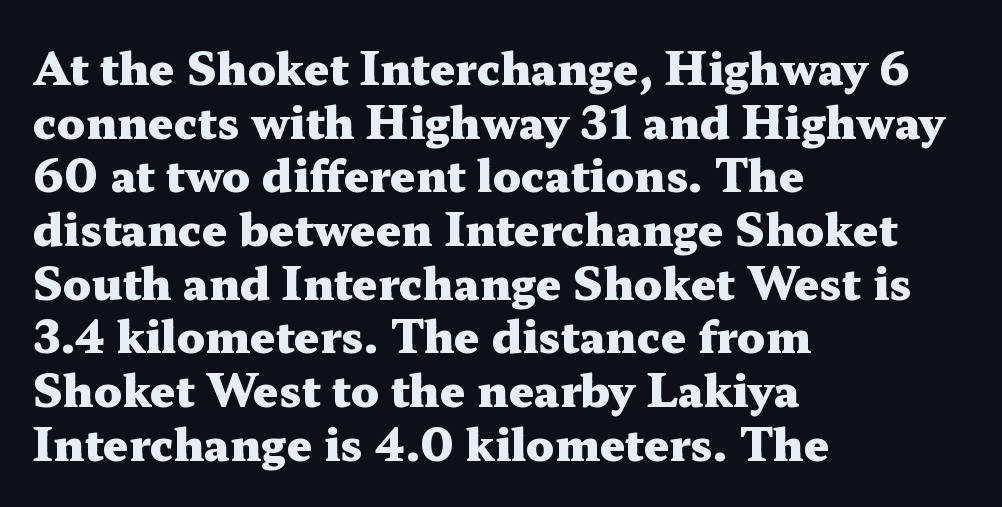
Q: Is the text bold? A: Yes.
Q: Is the text italic (slanted)? A: No, it is upright.
Q: Is the typeface a serif or a sans-serif typeface? A: Serif.
Q: Is the text underlined? A: No.
Q: How is the paragraph aligned? A: Left-aligned.
Q: Is the spacing between letters normal or unusually wide? A: Normal.
Q: Width (condensed, normal, or wide)? A: Wide.
Q: Stroke contrast? A: Medium.
Q: x-height? A: Medium.
Q: Monospaced? A: No.
